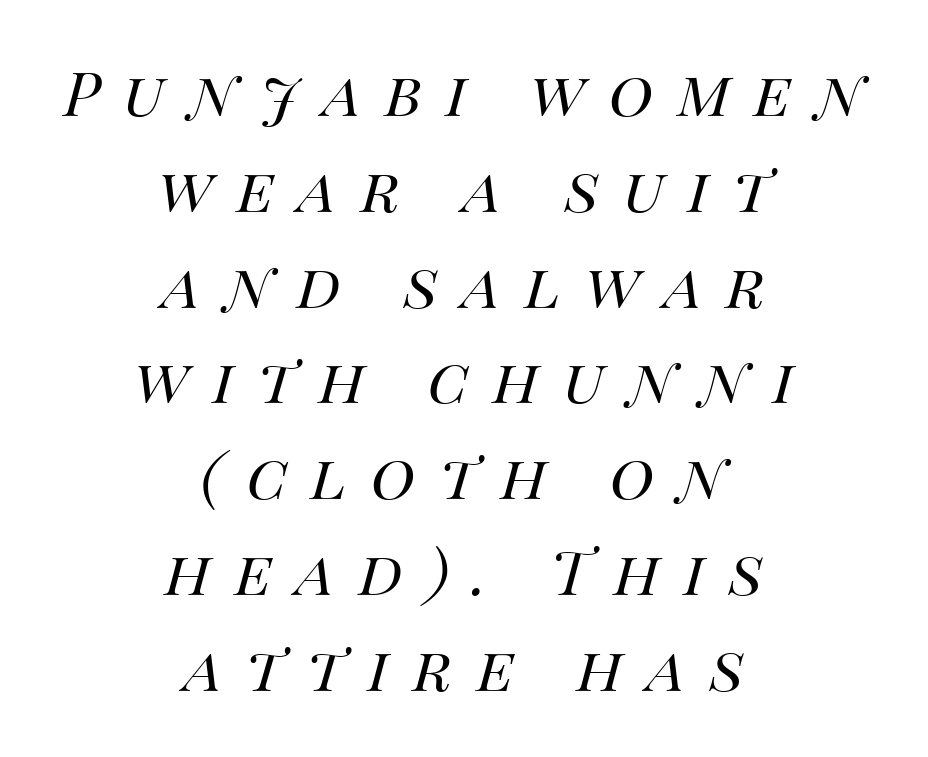
{"italic": "yes", "lean": "right", "slant_degrees": 14, "bold": "no", "weight": "regular", "width": "normal", "stroke_contrast": "medium", "x_height": "large", "monospaced": "no", "underline": "no", "align": "center", "line_spacing": "normal", "line_spacing_ratio": 1.57, "letter_spacing": "wide", "letter_spacing_em": 0.39, "glyph_px": 61}
